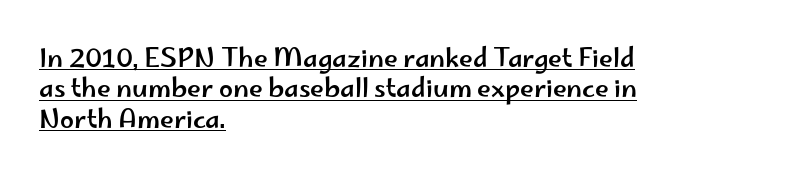
Q: Is the text italic (slanted)? A: No, it is upright.
Q: Is the text underlined? A: Yes.
Q: How is the paragraph aligned? A: Left-aligned.
Q: Is the spacing between letters normal or unusually wide? A: Normal.
